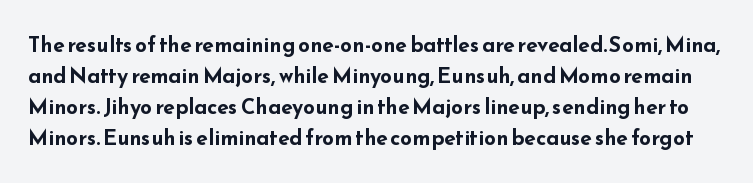
The image shows 21 px bold type, upright; set normal line spacing (1.48x), normal letter spacing, not underlined.
